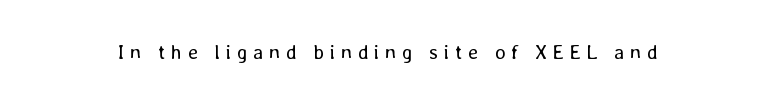
Beneath every word, the page is bare. Compared with typical body copy, the letter spacing here is much looser. This sample uses an upright cut, with every glyph sitting square on the baseline. Is the type heavy? It reads as light-to-regular instead.
